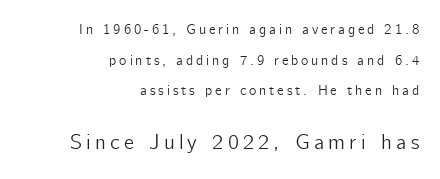
{"italic": "no", "underline": "no", "align": "right", "line_spacing": "loose", "line_spacing_ratio": 2.18, "letter_spacing": "wide", "letter_spacing_em": 0.2, "larger_block": "second", "size_ratio": 1.5, "glyph_px": 21}
